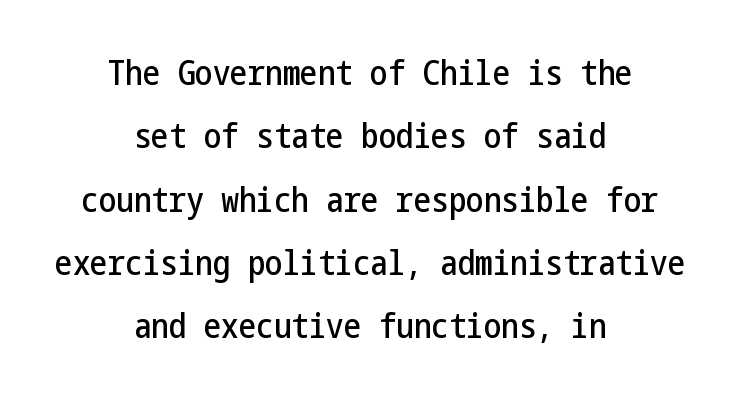
The image shows 35 px condensed sans-serif type, upright; set centered, line spacing 1.81x, normal letter spacing, not underlined; low stroke contrast and a medium x-height.
